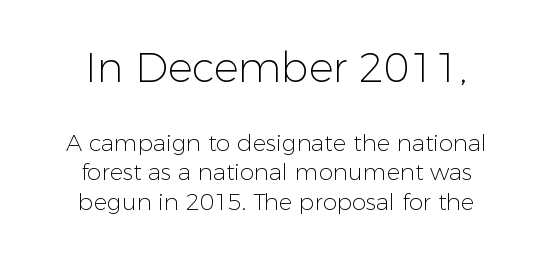
Q: Is the text bold? A: No.
Q: Is the text italic (slanted)? A: No, it is upright.
Q: Is the typeface a serif or a sans-serif typeface? A: Sans-serif.
Q: Is the text underlined? A: No.
Q: How is the paragraph aligned? A: Centered.
Q: Is the spacing between letters normal or unusually wide? A: Normal.
Q: Is the spacing between lines tight, normal or loose? A: Normal.
Q: Which block of text is set in a larger size, the first (top) or the second (bottom)? A: The first (top) one.
Q: Width (condensed, normal, or wide)? A: Normal.
Q: Stroke contrast? A: Low.
Q: x-height? A: Medium.
Q: Monospaced? A: No.
